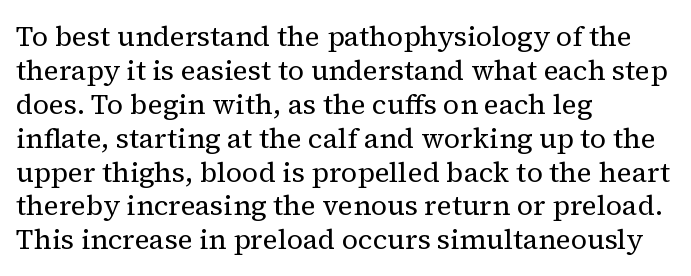
Q: Is the text bold? A: No.
Q: Is the text italic (slanted)? A: No, it is upright.
Q: Is the typeface a serif or a sans-serif typeface? A: Serif.
Q: Is the text underlined? A: No.
Q: How is the paragraph aligned? A: Left-aligned.
Q: Is the spacing between letters normal or unusually wide? A: Normal.
Q: Width (condensed, normal, or wide)? A: Normal.
Q: Stroke contrast? A: Medium.
Q: x-height? A: Medium.
Q: Monospaced? A: No.
